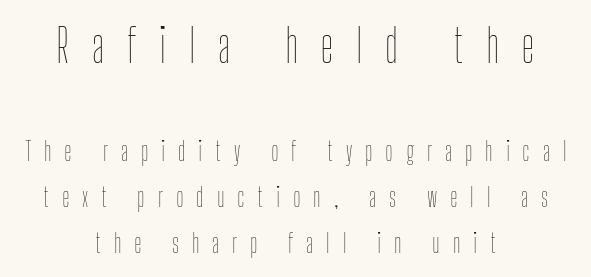
The image shows 46 px thin, condensed type, upright; set centered, line spacing 1.77x, unusually wide letter spacing (+0.49 em), not underlined; the first (top) block is 1.77x larger; low stroke contrast and a medium x-height.
